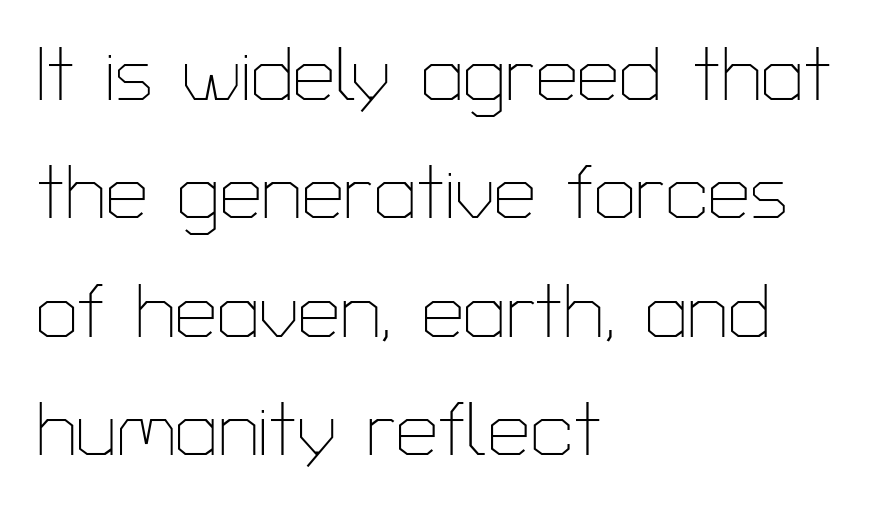
Serif or sans? Sans — the stroke terminals are bare. Quick note: interline space is typical. Letters rest on an invisible, unmarked baseline. The text block is weighted toward the left margin, trailing off unevenly rightward. Do the letters lean? They stand straight.
